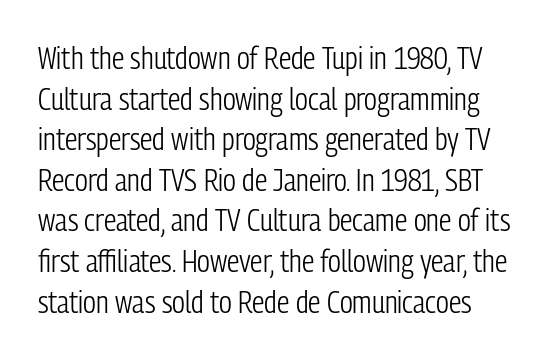
{"serif": "no", "italic": "no", "bold": "no", "weight": "light", "width": "condensed", "stroke_contrast": "low", "x_height": "medium", "monospaced": "no", "underline": "no", "line_spacing": "normal", "line_spacing_ratio": 1.31, "letter_spacing": "normal", "letter_spacing_em": 0.0, "glyph_px": 31}
